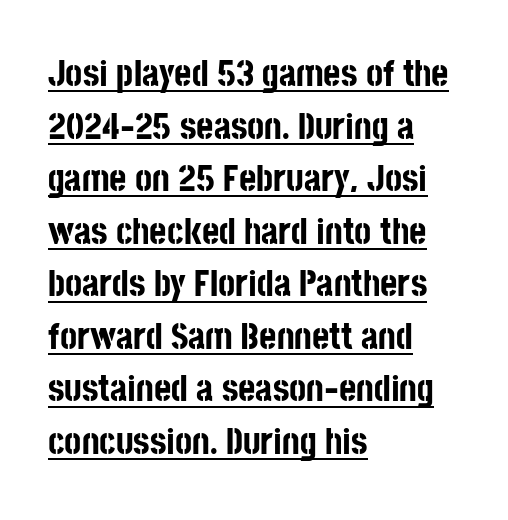
Emphasis is given by a line drawn under the lettering. I'd call this a sans setting — the letters go barefoot. The lines sit at an ordinary, default distance from one another. The tracking reads as untouched default to a designer's eye. Think of a printed novel: that variable character pitch is what you see here.
